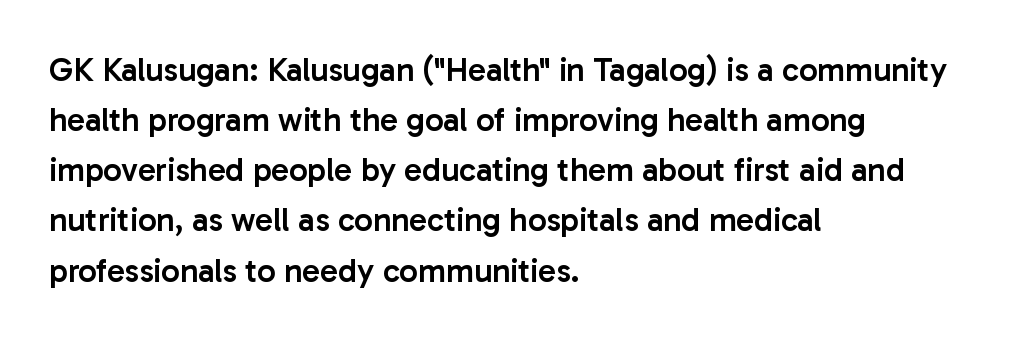
Looks like regular typesetting: each glyph gets only the width it needs. Normally led — the rows are evenly, conventionally spaced. Typographically, this falls in the sans-serif category. This is moderately heavy type, rendered in semibold. Ordinary non-slanted type is in use. The lines are quadded left.
